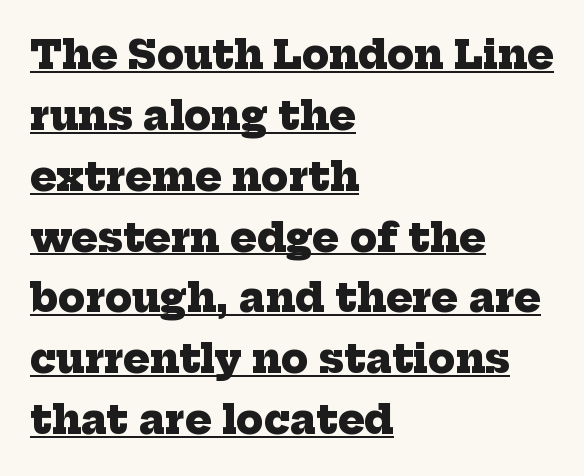
The image shows 39 px heavy serif type; set left-aligned, normal line spacing (1.56x), normal letter spacing, underlined; low stroke contrast and a medium x-height.
